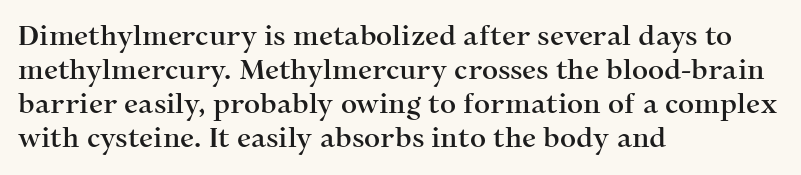
Only glyphs here, with clear space below each row. Is there any slant? The stems are plumb. The passage shown has conventional tracking throughout. To sum up the face: it has serifs.
